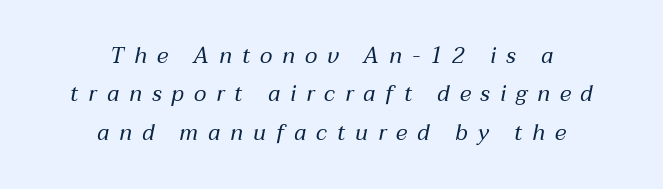
The image shows 22 px text type, italic (leaning right); set centered, line spacing 1.74x, unusually wide letter spacing (+0.45 em), not underlined.
